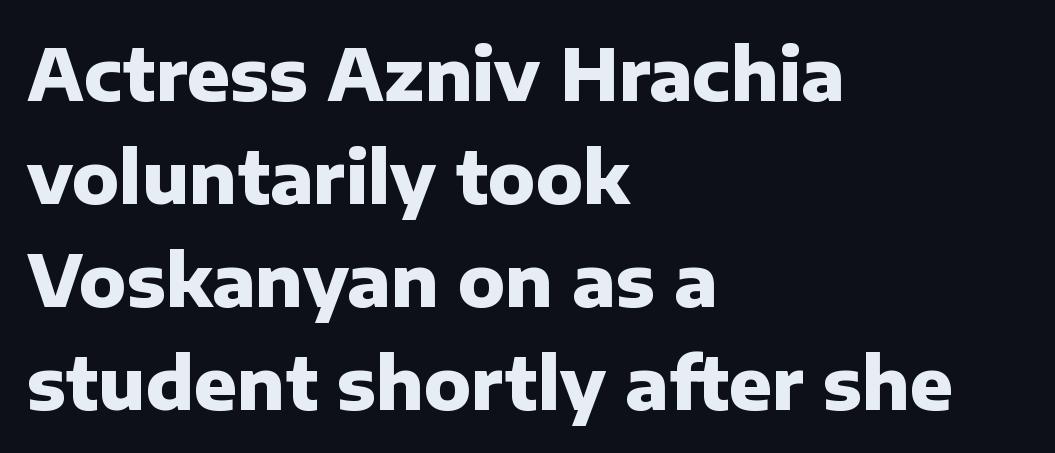
{"serif": "no", "italic": "no", "bold": "yes", "weight": "heavy", "width": "normal", "stroke_contrast": "low", "x_height": "medium", "monospaced": "no", "underline": "no", "align": "left", "line_spacing": "normal", "line_spacing_ratio": 1.45, "letter_spacing": "normal", "letter_spacing_em": 0.0, "glyph_px": 71}
